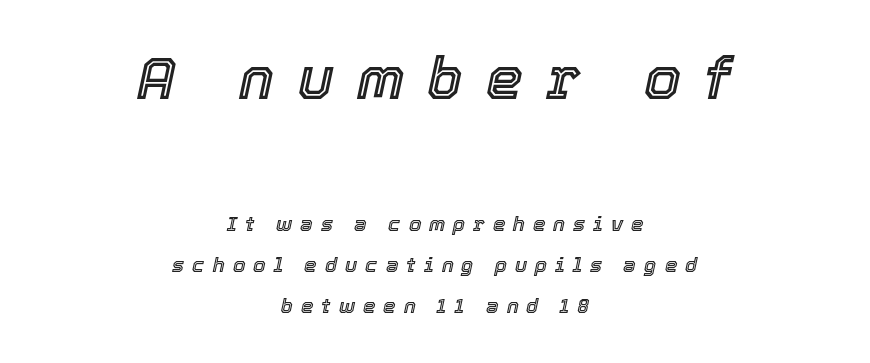
The image shows 59 px text type, italic (leaning right); set centered, loose line spacing (2.05x), unusually wide letter spacing (+0.4 em), not underlined; the first (top) block is 2.95x larger; a medium x-height.
